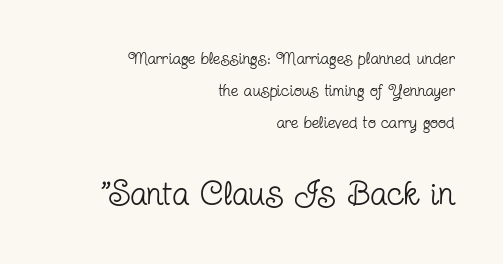
The image shows 34 px regular-weight, condensed serif type, upright; set right-aligned, line spacing 1.89x, normal letter spacing, not underlined; the second (bottom) block is 2.0x larger; low stroke contrast and a medium x-height.
